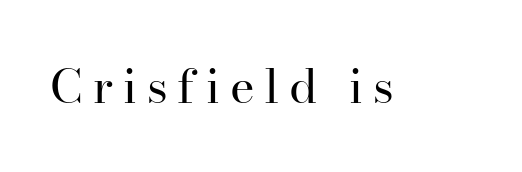
{"serif": "yes", "italic": "no", "bold": "no", "weight": "regular", "width": "normal", "stroke_contrast": "high", "x_height": "small", "monospaced": "no", "underline": "no", "letter_spacing": "wide", "letter_spacing_em": 0.21, "glyph_px": 47}
